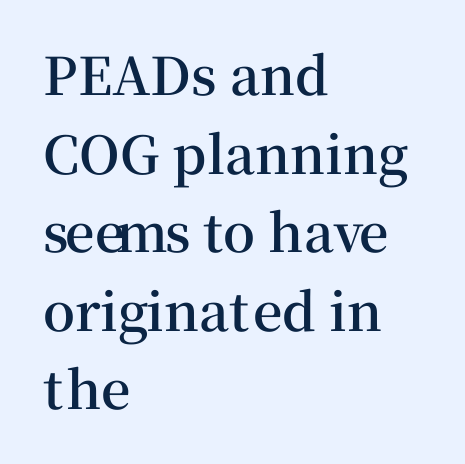
{"serif": "yes", "italic": "no", "bold": "semi", "weight": "semibold", "width": "normal", "stroke_contrast": "medium", "x_height": "medium", "monospaced": "no", "underline": "no", "align": "left", "line_spacing": "normal", "line_spacing_ratio": 1.51, "letter_spacing": "normal", "letter_spacing_em": 0.0, "glyph_px": 52}
